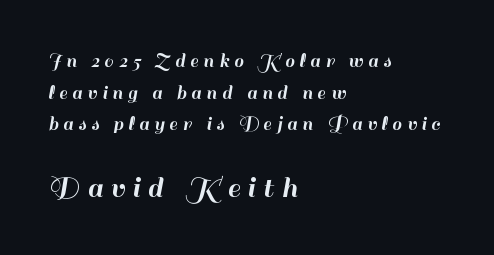
The rendering uses natural spacing where letterforms have individual widths. Nobody drew a line under any word here. Honestly, the letter spacing is so wide it's the main thing you notice. The designer went with a sans here, leaving each stem footless. Does the bottom block carry the larger type? Yes, it does.
